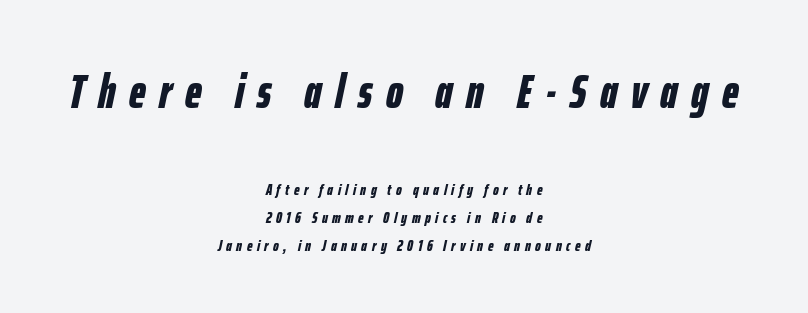
{"italic": "yes", "lean": "right", "slant_degrees": 12, "bold": "yes", "weight": "bold", "width": "condensed", "stroke_contrast": "low", "x_height": "medium", "monospaced": "no", "underline": "no", "align": "center", "line_spacing_ratio": 1.76, "letter_spacing": "wide", "letter_spacing_em": 0.28, "larger_block": "first", "size_ratio": 3.0, "glyph_px": 48}
